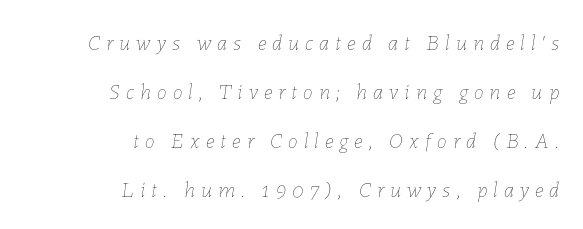
{"italic": "yes", "lean": "right", "slant_degrees": 7, "bold": "no", "underline": "no", "align": "right", "line_spacing": "loose", "line_spacing_ratio": 2.23, "letter_spacing": "wide", "letter_spacing_em": 0.28, "glyph_px": 22}
